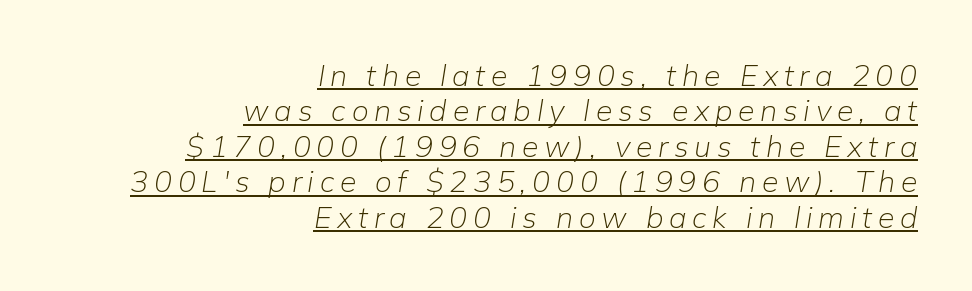
The image shows 30 px light type, italic (leaning right); set right-aligned, line spacing 1.18x, underlined; low stroke contrast and a medium x-height.
